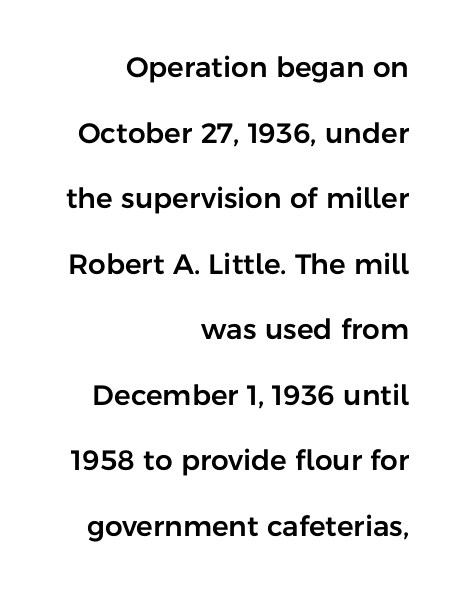
The image shows 28 px sans-serif type, upright; set right-aligned, loose line spacing (2.34x), normal letter spacing, not underlined; low stroke contrast and a medium x-height.
